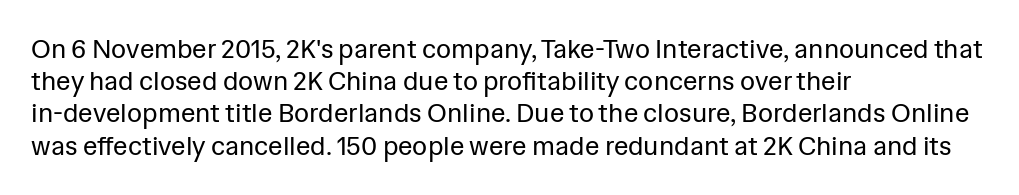
The image shows 26 px text type, upright; set left-aligned, line spacing 1.24x, normal letter spacing, not underlined.
